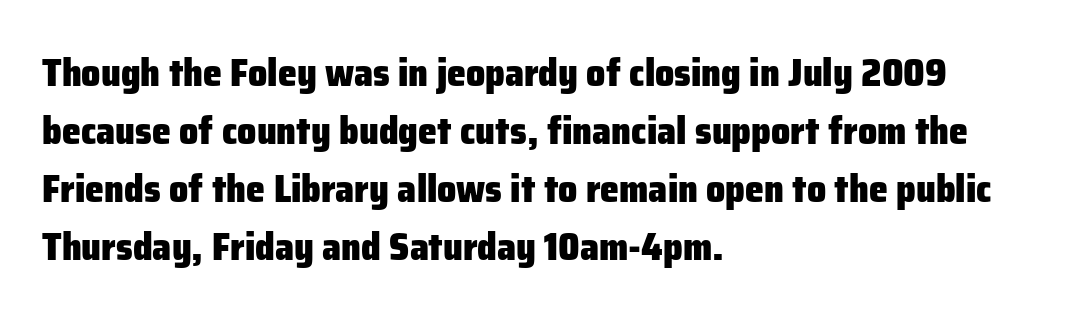
This block has exactly the height ordinary leading produces. This sample uses a sans-serif face. This sample uses an upright cut, with every glyph sitting square on the baseline. Words appear dense and cohesive because spacing is normal. Alignment: flush left.
